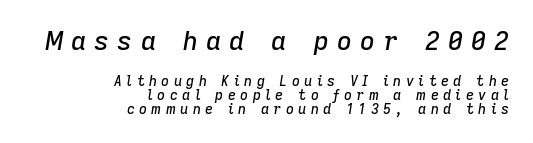
Q: Is the text italic (slanted)? A: Yes, it leans right by about 9 degrees.
Q: Is the text underlined? A: No.
Q: How is the paragraph aligned? A: Right-aligned.
Q: Is the spacing between letters normal or unusually wide? A: Unusually wide.
Q: Is the spacing between lines tight, normal or loose? A: Tight.
Q: Which block of text is set in a larger size, the first (top) or the second (bottom)? A: The first (top) one.
